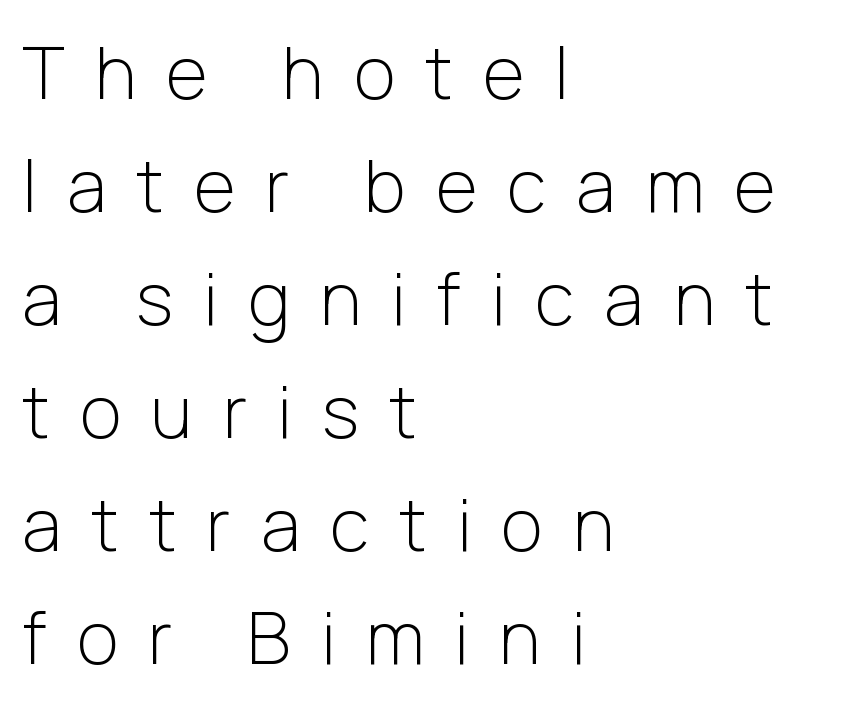
{"serif": "no", "italic": "no", "bold": "no", "weight": "light", "width": "normal", "stroke_contrast": "low", "x_height": "medium", "monospaced": "no", "underline": "no", "align": "left", "line_spacing": "normal", "line_spacing_ratio": 1.57, "letter_spacing": "wide", "letter_spacing_em": 0.42, "glyph_px": 72}
